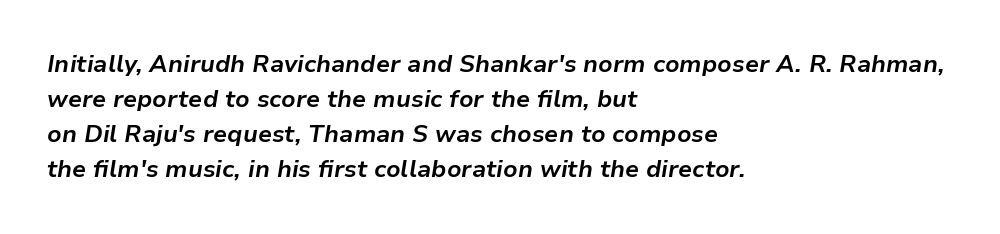
{"italic": "yes", "lean": "right", "slant_degrees": 9, "bold": "yes", "underline": "no", "align": "left", "line_spacing": "normal", "line_spacing_ratio": 1.46, "letter_spacing": "normal", "letter_spacing_em": 0.0, "glyph_px": 24}
